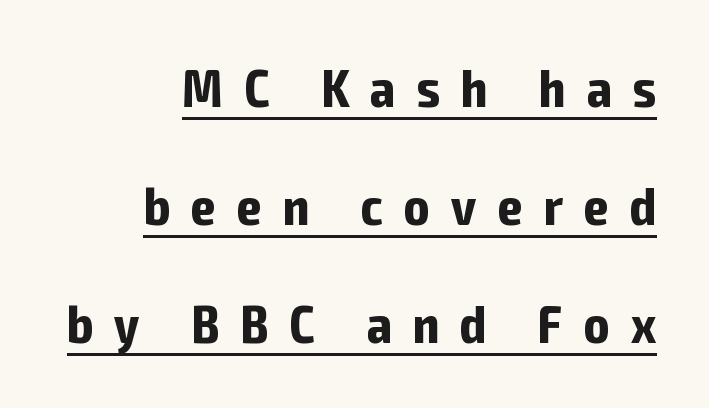
Q: Is the text bold? A: Yes.
Q: Is the text italic (slanted)? A: No, it is upright.
Q: Is the typeface a serif or a sans-serif typeface? A: Sans-serif.
Q: Is the text underlined? A: Yes.
Q: How is the paragraph aligned? A: Right-aligned.
Q: Is the spacing between letters normal or unusually wide? A: Unusually wide.
Q: Is the spacing between lines tight, normal or loose? A: Loose.
Q: Width (condensed, normal, or wide)? A: Condensed.
Q: Stroke contrast? A: Low.
Q: x-height? A: Medium.
Q: Monospaced? A: No.
